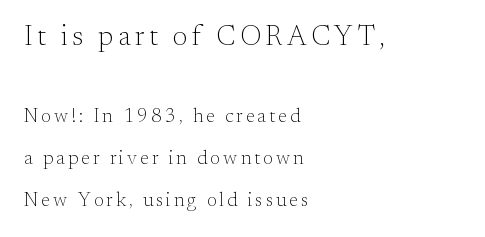
Q: Is the text bold? A: No.
Q: Is the text italic (slanted)? A: No, it is upright.
Q: Is the typeface a serif or a sans-serif typeface? A: Serif.
Q: Is the text underlined? A: No.
Q: How is the paragraph aligned? A: Left-aligned.
Q: Is the spacing between lines tight, normal or loose? A: Loose.
Q: Which block of text is set in a larger size, the first (top) or the second (bottom)? A: The first (top) one.
Q: Width (condensed, normal, or wide)? A: Normal.
Q: Stroke contrast? A: Medium.
Q: x-height? A: Small.
Q: Monospaced? A: No.
